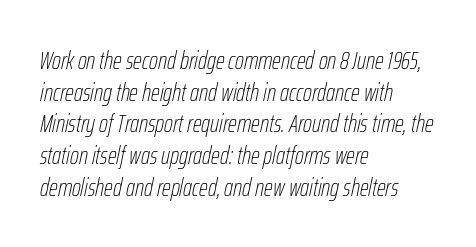
{"italic": "yes", "lean": "right", "slant_degrees": 12, "bold": "no", "underline": "no", "align": "left", "line_spacing": "normal", "line_spacing_ratio": 1.27, "letter_spacing": "normal", "letter_spacing_em": 0.0, "glyph_px": 25}
